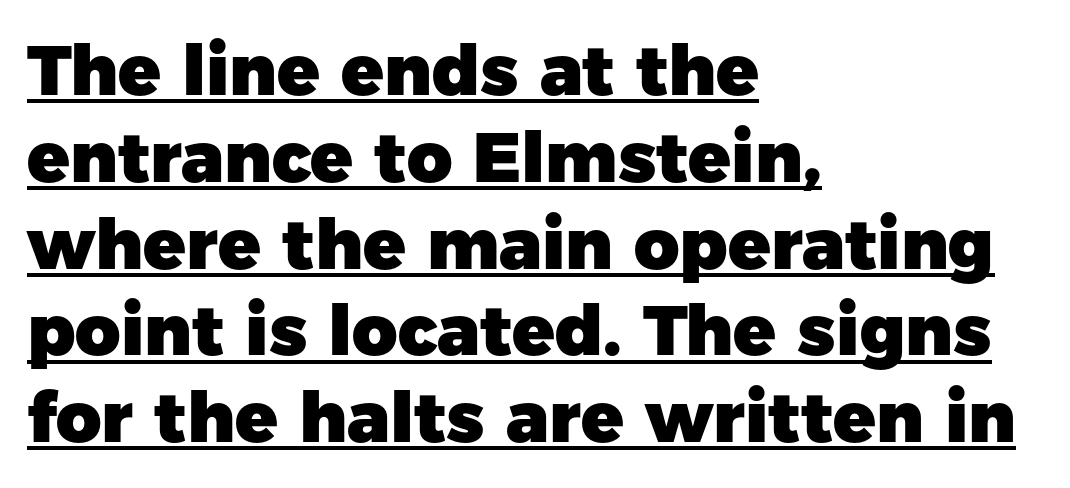
The image shows 70 px heavy sans-serif type, upright; set left-aligned, line spacing 1.24x, normal letter spacing, underlined; low stroke contrast and a medium x-height.
